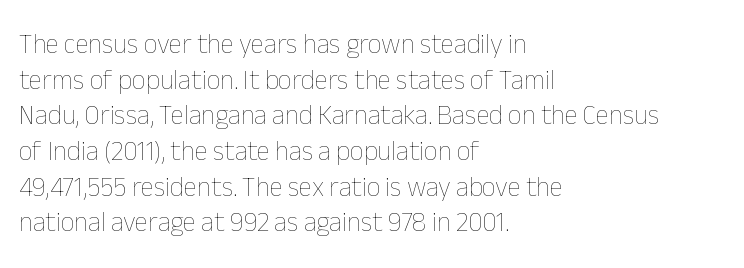
Q: Is the text bold? A: No.
Q: Is the text italic (slanted)? A: No, it is upright.
Q: Is the text underlined? A: No.
Q: How is the paragraph aligned? A: Left-aligned.
Q: Is the spacing between letters normal or unusually wide? A: Normal.
Q: Is the spacing between lines tight, normal or loose? A: Normal.
